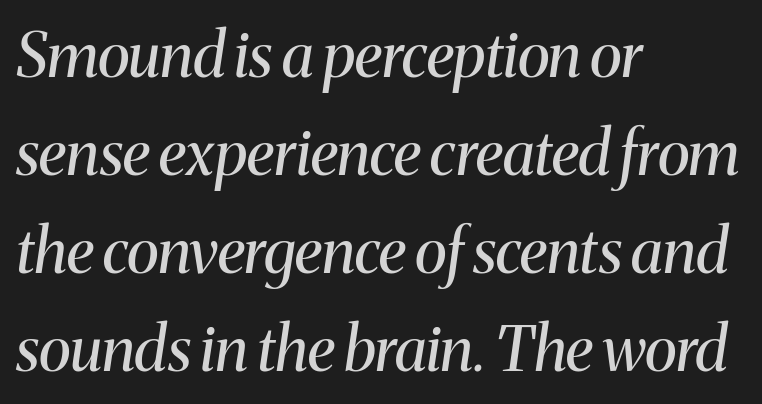
Q: Is the text bold? A: No.
Q: Is the text italic (slanted)? A: Yes, it leans right by about 8 degrees.
Q: Is the typeface a serif or a sans-serif typeface? A: Serif.
Q: Is the text underlined? A: No.
Q: How is the paragraph aligned? A: Left-aligned.
Q: Is the spacing between letters normal or unusually wide? A: Normal.
Q: Is the spacing between lines tight, normal or loose? A: Normal.
Q: Width (condensed, normal, or wide)? A: Normal.
Q: Stroke contrast? A: Medium.
Q: x-height? A: Medium.
Q: Monospaced? A: No.
